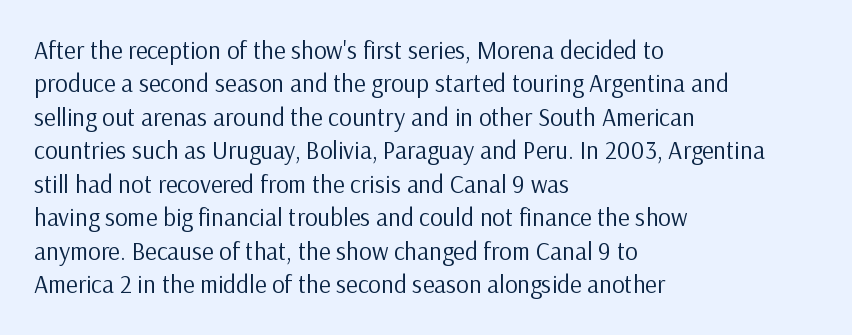
{"italic": "no", "bold": "no", "underline": "no", "align": "left", "line_spacing": "normal", "line_spacing_ratio": 1.34, "letter_spacing": "normal", "letter_spacing_em": 0.0, "glyph_px": 25}
